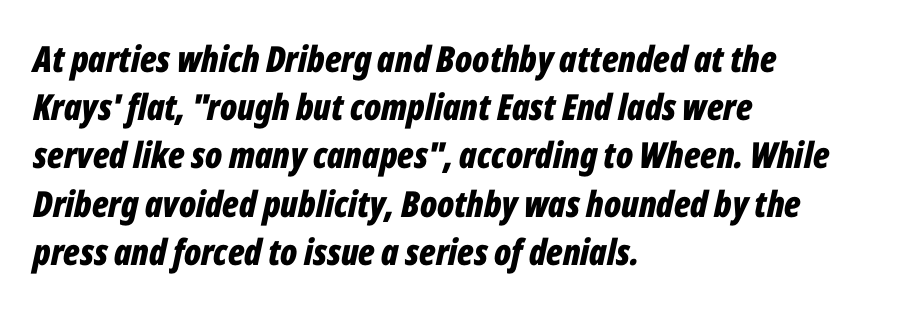
The image shows 36 px bold, condensed type, italic (leaning right); set left-aligned, normal line spacing (1.34x), normal letter spacing, not underlined; low stroke contrast and a medium x-height.
